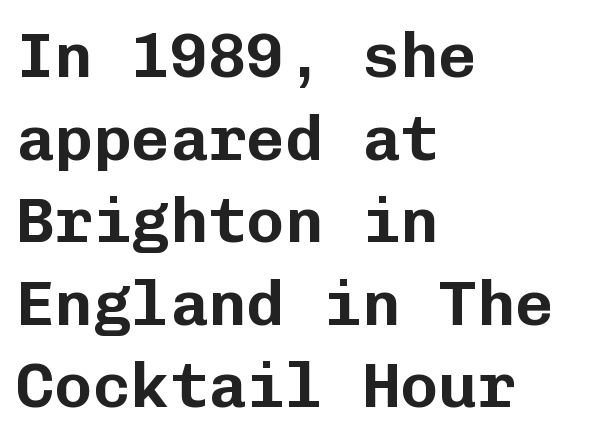
{"serif": "no", "italic": "no", "width": "normal", "stroke_contrast": "low", "x_height": "medium", "monospaced": "yes", "underline": "no", "align": "left", "line_spacing": "normal", "line_spacing_ratio": 1.29, "letter_spacing": "normal", "letter_spacing_em": 0.0, "glyph_px": 64}
